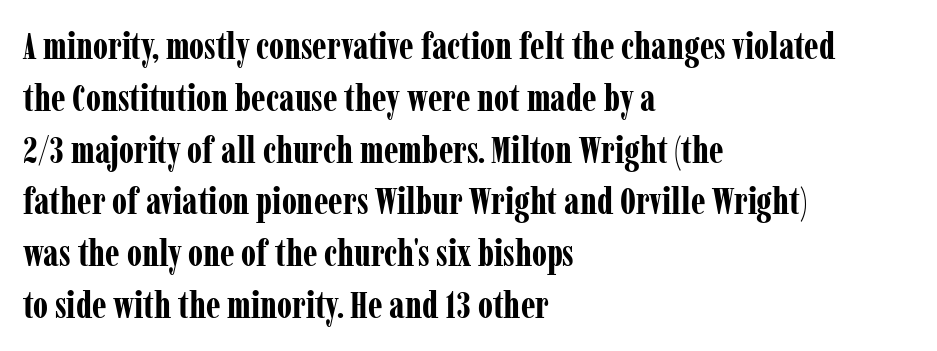
{"serif": "yes", "italic": "no", "bold": "yes", "weight": "bold", "width": "condensed", "stroke_contrast": "low", "x_height": "medium", "monospaced": "no", "underline": "no", "align": "left", "line_spacing": "normal", "line_spacing_ratio": 1.4, "letter_spacing": "normal", "letter_spacing_em": 0.0, "glyph_px": 37}
